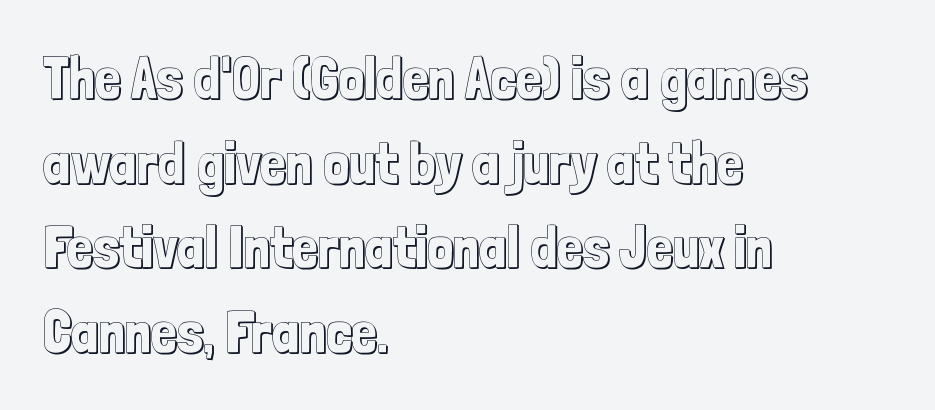
{"italic": "no", "width": "condensed", "x_height": "medium", "monospaced": "no", "underline": "no", "align": "left", "line_spacing": "normal", "line_spacing_ratio": 1.46, "letter_spacing": "normal", "letter_spacing_em": 0.0, "glyph_px": 58}
